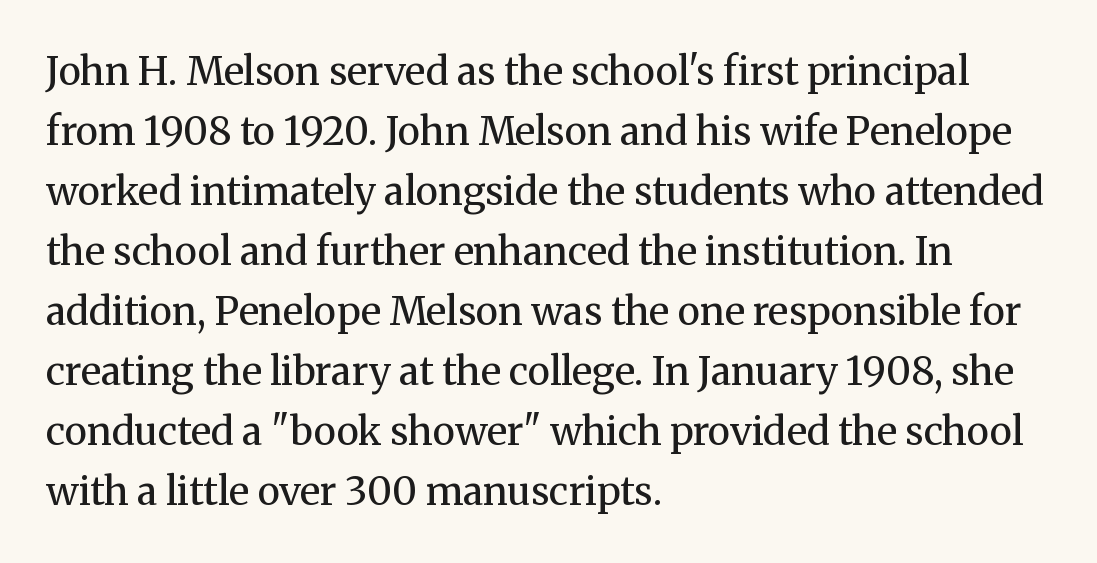
Proportional: the letters do not fall into vertical columns. A serif font was chosen for this passage. Line beginnings align vertically; line endings do not. Tracking value appears to be zero — textbook default spacing. Summary of vertical rhythm: regular, with standard interline spacing. Unlike italic type, these characters show no tilt at all.
